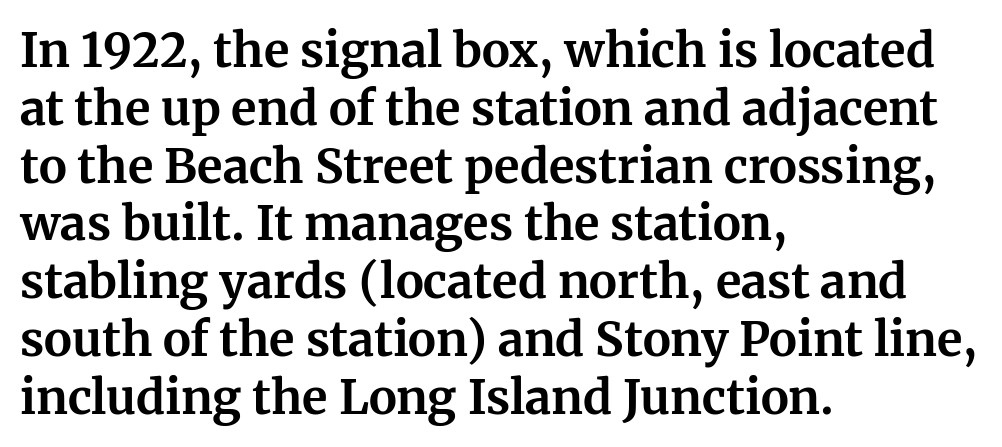
Does extra space separate the letters? No, they use regular spacing. The passage shown is typeset with a serif family. Spacing verdict: proportional, widths tailored to each character. Quick note: not italic, upright.
